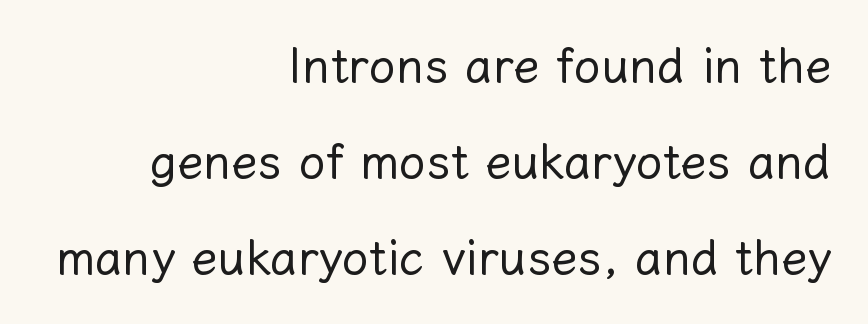
{"italic": "no", "bold": "no", "weight": "regular", "width": "normal", "stroke_contrast": "low", "x_height": "medium", "monospaced": "no", "underline": "no", "align": "right", "line_spacing": "loose", "line_spacing_ratio": 2.0, "letter_spacing": "normal", "letter_spacing_em": 0.0, "glyph_px": 48}
